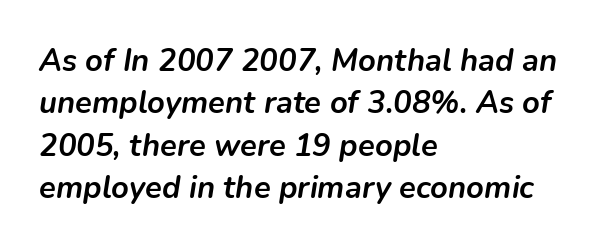
{"italic": "yes", "lean": "right", "slant_degrees": 9, "bold": "yes", "weight": "semibold", "width": "normal", "stroke_contrast": "low", "x_height": "medium", "monospaced": "no", "underline": "no", "align": "left", "line_spacing": "normal", "line_spacing_ratio": 1.37, "letter_spacing": "normal", "letter_spacing_em": 0.0, "glyph_px": 31}
